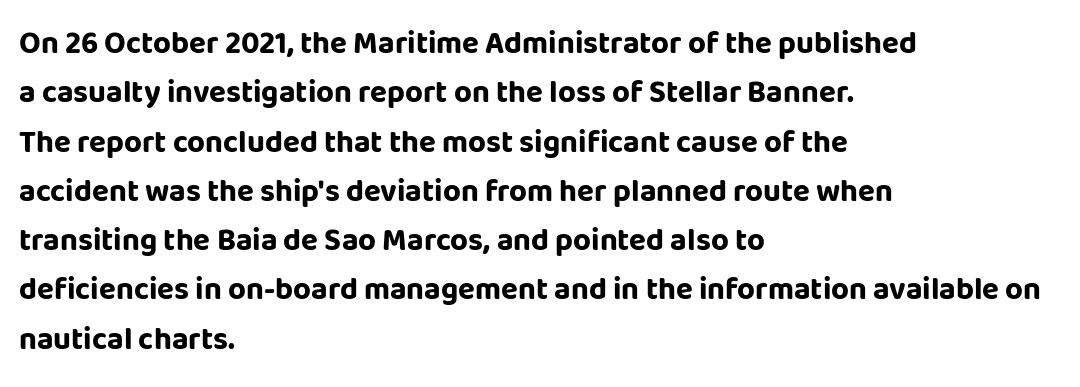
{"serif": "no", "italic": "no", "bold": "yes", "weight": "bold", "width": "normal", "stroke_contrast": "low", "x_height": "large", "monospaced": "no", "underline": "no", "align": "left", "line_spacing": "normal", "line_spacing_ratio": 1.59, "letter_spacing": "normal", "letter_spacing_em": 0.0, "glyph_px": 31}
